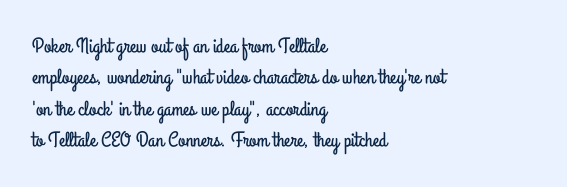
The image shows 21 px text type, upright; set left-aligned, normal line spacing (1.49x), normal letter spacing, not underlined.
